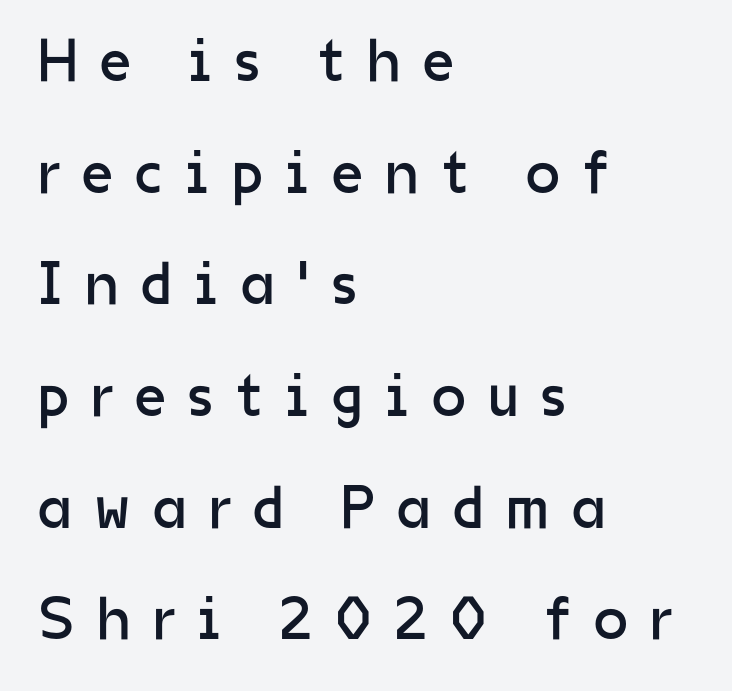
{"serif": "no", "italic": "no", "bold": "no", "weight": "regular", "width": "normal", "stroke_contrast": "low", "x_height": "medium", "monospaced": "no", "underline": "no", "align": "left", "line_spacing_ratio": 1.83, "letter_spacing": "wide", "letter_spacing_em": 0.37, "glyph_px": 61}
